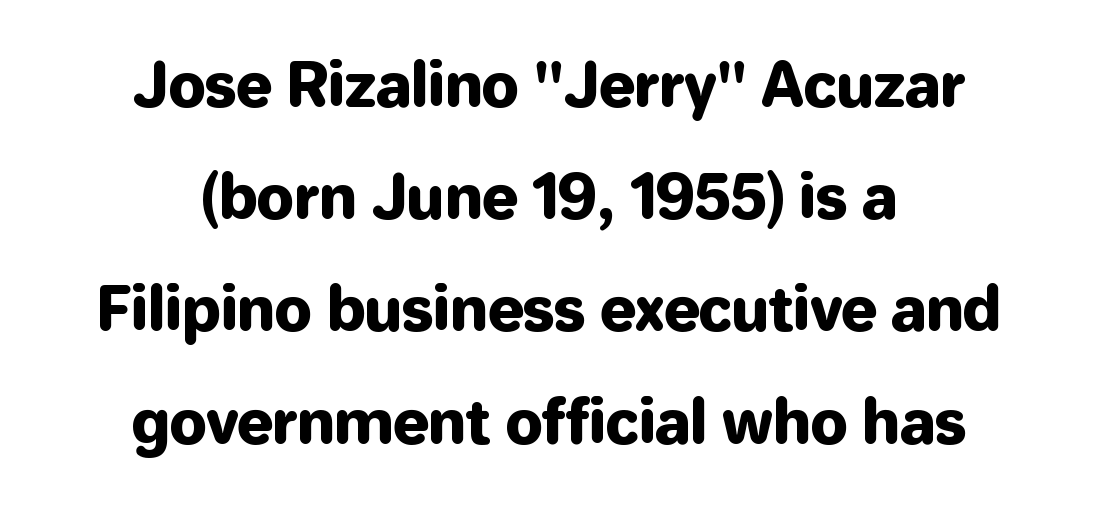
Q: Is the text italic (slanted)? A: No, it is upright.
Q: Is the typeface a serif or a sans-serif typeface? A: Sans-serif.
Q: Is the text underlined? A: No.
Q: How is the paragraph aligned? A: Centered.
Q: Is the spacing between letters normal or unusually wide? A: Normal.
Q: Width (condensed, normal, or wide)? A: Normal.
Q: Stroke contrast? A: Low.
Q: x-height? A: Medium.
Q: Monospaced? A: No.
